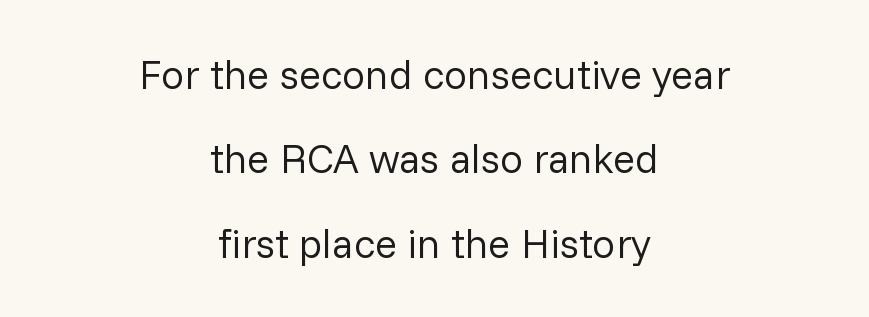
{"serif": "no", "italic": "no", "bold": "no", "weight": "regular", "width": "normal", "stroke_contrast": "low", "x_height": "medium", "monospaced": "no", "underline": "no", "align": "center", "line_spacing": "loose", "line_spacing_ratio": 2.06, "letter_spacing": "normal", "letter_spacing_em": 0.0, "glyph_px": 41}
